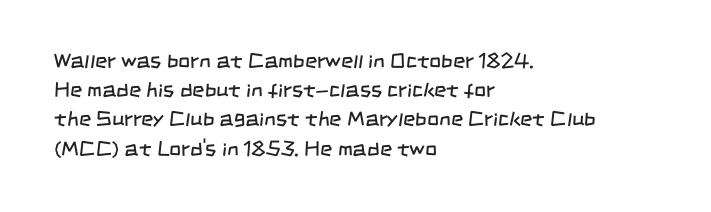
Students, note that the glyphs here touch the page at normal intervals. Horizontal bands of white between lines are of average thickness. Unbolded letterforms with no extra heft. The area under the type is left untouched. Typeset ragged right — the left edge is the straight one.
